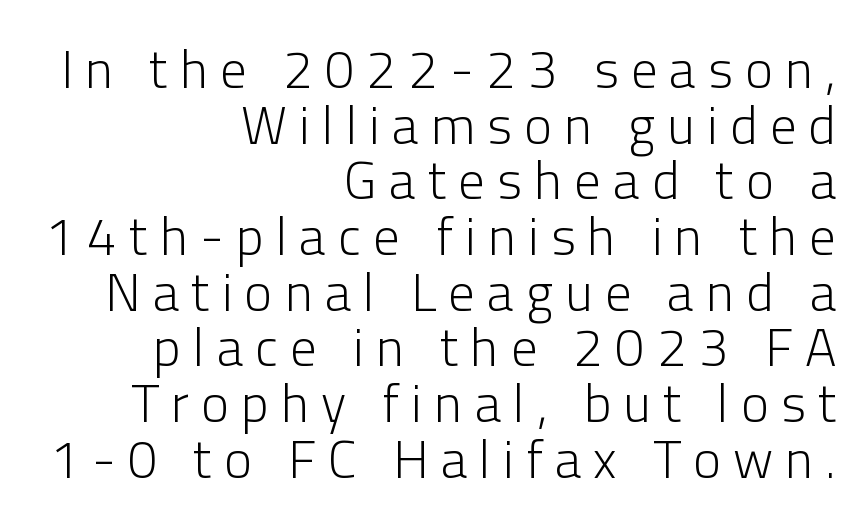
Q: Is the text bold? A: No.
Q: Is the text italic (slanted)? A: No, it is upright.
Q: Is the typeface a serif or a sans-serif typeface? A: Sans-serif.
Q: Is the text underlined? A: No.
Q: How is the paragraph aligned? A: Right-aligned.
Q: Is the spacing between letters normal or unusually wide? A: Unusually wide.
Q: Is the spacing between lines tight, normal or loose? A: Tight.
Q: Width (condensed, normal, or wide)? A: Normal.
Q: Stroke contrast? A: Low.
Q: x-height? A: Medium.
Q: Monospaced? A: No.
